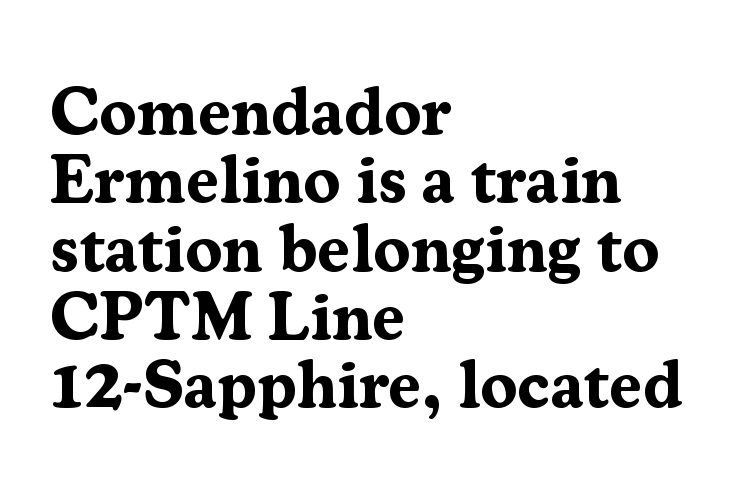
The image shows 67 px bold serif type, upright; set left-aligned, tight line spacing (1.02x), normal letter spacing, not underlined; medium stroke contrast and a medium x-height.
